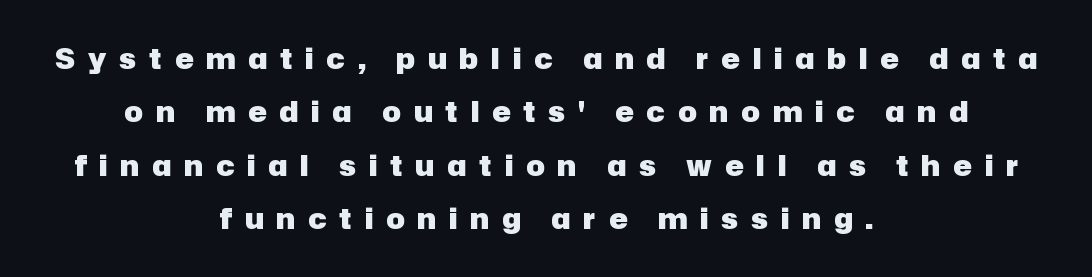
Each letter keeps its own natural width here, so spacing adapts to shape. The space between consecutive lines is lavish. These lines were composed using upright roman letters. The string is rendered with underlining switched off. Does extra space separate the letters? Yes, quite a lot of it.
